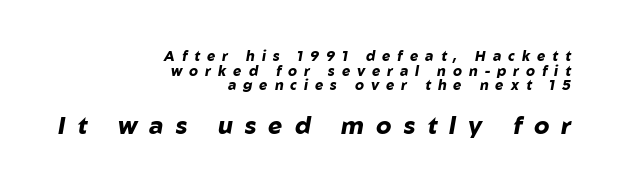
The image shows 24 px bold type, italic (leaning right); set right-aligned, tight line spacing (1.05x), unusually wide letter spacing (+0.5 em), not underlined; the second (bottom) block is 1.71x larger.
